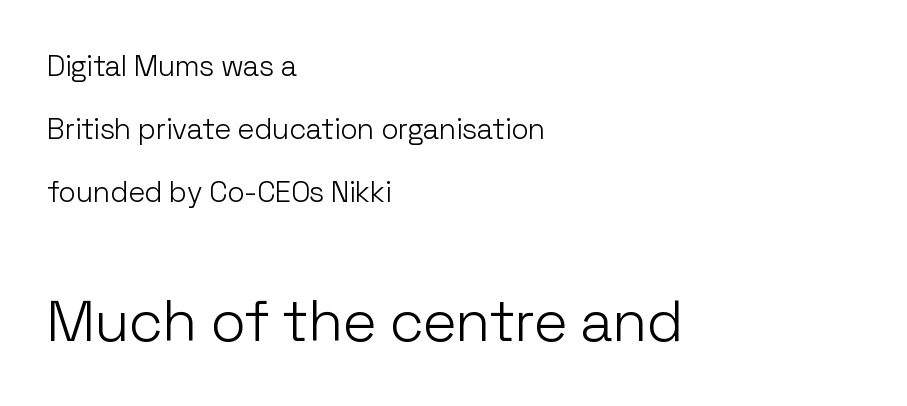
Q: Is the text bold? A: No.
Q: Is the text italic (slanted)? A: No, it is upright.
Q: Is the typeface a serif or a sans-serif typeface? A: Sans-serif.
Q: Is the text underlined? A: No.
Q: How is the paragraph aligned? A: Left-aligned.
Q: Is the spacing between letters normal or unusually wide? A: Normal.
Q: Is the spacing between lines tight, normal or loose? A: Loose.
Q: Which block of text is set in a larger size, the first (top) or the second (bottom)? A: The second (bottom) one.
Q: Width (condensed, normal, or wide)? A: Normal.
Q: Stroke contrast? A: Low.
Q: x-height? A: Medium.
Q: Monospaced? A: No.
